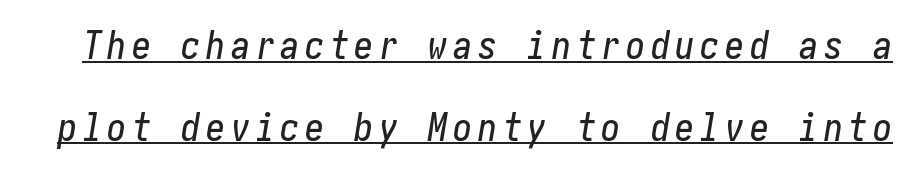
The string is rendered with underlining switched on. The block of text is sparse from top to bottom, with ample space between rows. Notice how the stems are inclined rather than vertical — that's the hallmark of italics.
